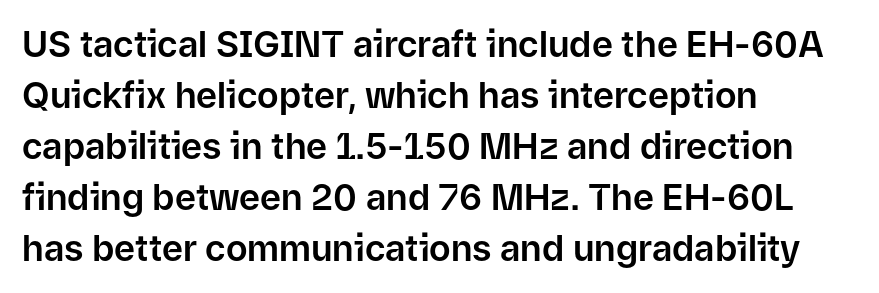
The image shows 36 px sans-serif type, upright; set left-aligned, normal line spacing (1.42x), normal letter spacing, not underlined; low stroke contrast and a medium x-height.
